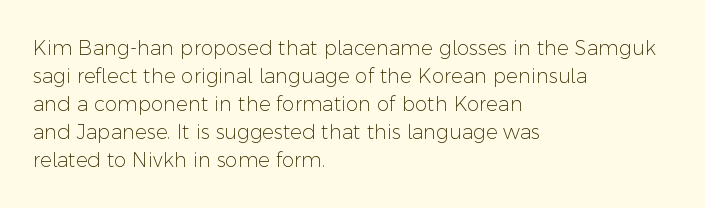
Q: Is the text bold? A: No.
Q: Is the text italic (slanted)? A: No, it is upright.
Q: Is the text underlined? A: No.
Q: How is the paragraph aligned? A: Left-aligned.
Q: Is the spacing between letters normal or unusually wide? A: Normal.
Q: Is the spacing between lines tight, normal or loose? A: Normal.
